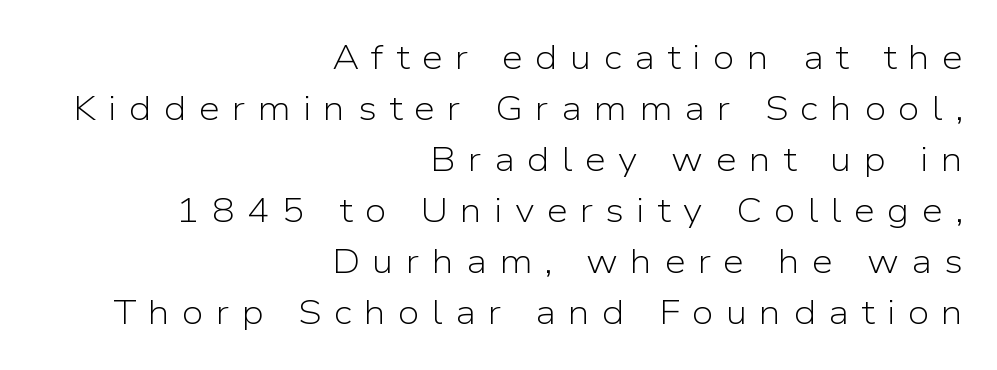
{"serif": "no", "italic": "no", "bold": "no", "weight": "light", "width": "normal", "stroke_contrast": "low", "x_height": "medium", "monospaced": "no", "underline": "no", "align": "right", "line_spacing": "normal", "line_spacing_ratio": 1.5, "letter_spacing": "wide", "letter_spacing_em": 0.36, "glyph_px": 34}
